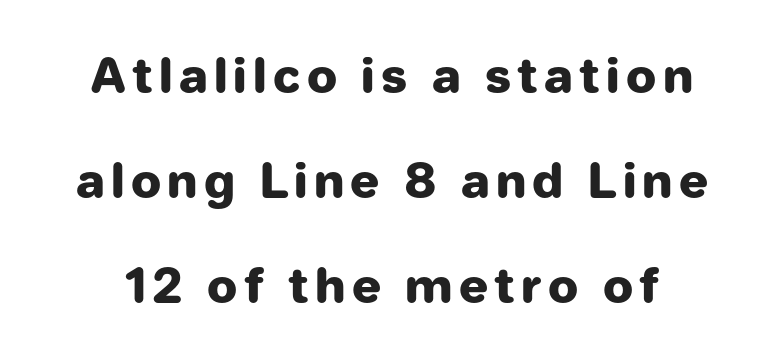
Q: Is the text bold? A: Yes.
Q: Is the text italic (slanted)? A: No, it is upright.
Q: Is the typeface a serif or a sans-serif typeface? A: Sans-serif.
Q: Is the text underlined? A: No.
Q: Is the spacing between lines tight, normal or loose? A: Loose.
Q: Width (condensed, normal, or wide)? A: Normal.
Q: Stroke contrast? A: Low.
Q: x-height? A: Medium.
Q: Monospaced? A: No.
